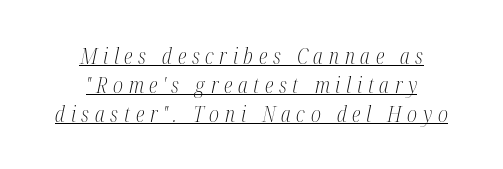
Q: Is the text bold? A: No.
Q: Is the text italic (slanted)? A: Yes, it leans right by about 12 degrees.
Q: Is the text underlined? A: Yes.
Q: How is the paragraph aligned? A: Centered.
Q: Is the spacing between letters normal or unusually wide? A: Unusually wide.
Q: Is the spacing between lines tight, normal or loose? A: Normal.
